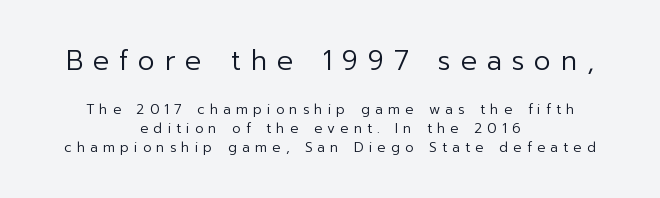
The image shows 27 px text type, upright; set centered, normal line spacing (1.35x), unusually wide letter spacing (+0.36 em), not underlined; the first (top) block is 1.93x larger.
